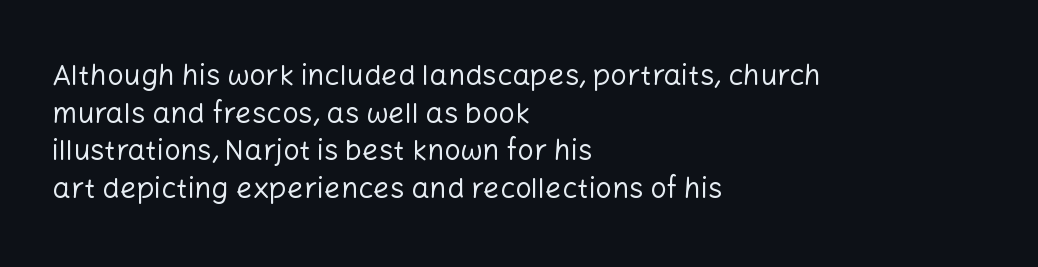
Q: Is the text bold? A: No.
Q: Is the text italic (slanted)? A: No, it is upright.
Q: Is the typeface a serif or a sans-serif typeface? A: Sans-serif.
Q: Is the text underlined? A: No.
Q: How is the paragraph aligned? A: Left-aligned.
Q: Is the spacing between letters normal or unusually wide? A: Normal.
Q: Is the spacing between lines tight, normal or loose? A: Normal.
Q: Width (condensed, normal, or wide)? A: Normal.
Q: Stroke contrast? A: Low.
Q: x-height? A: Medium.
Q: Monospaced? A: No.
